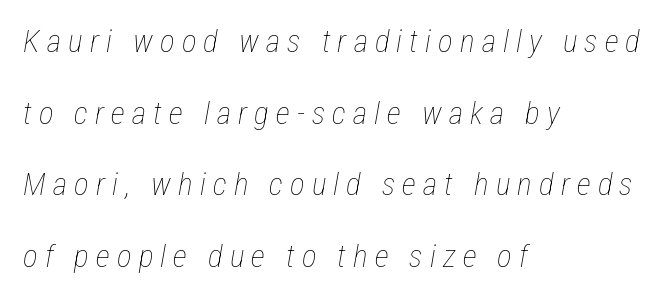
The image shows 31 px thin, condensed type, italic (leaning right); set left-aligned, loose line spacing (2.31x), unusually wide letter spacing (+0.23 em), not underlined; low stroke contrast and a medium x-height.
